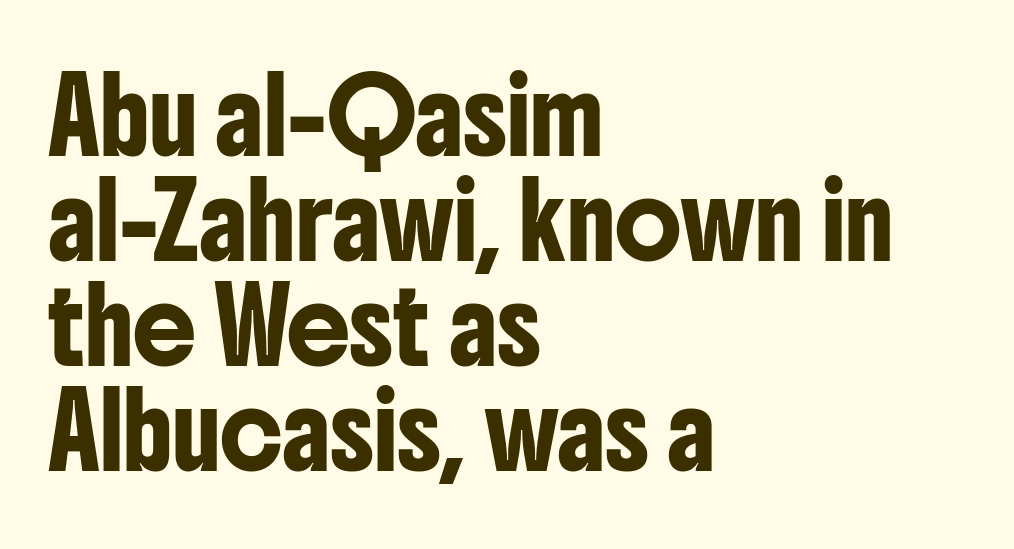
{"serif": "no", "italic": "no", "width": "condensed", "stroke_contrast": "low", "x_height": "medium", "monospaced": "no", "underline": "no", "align": "left", "line_spacing": "normal", "line_spacing_ratio": 1.48, "letter_spacing": "normal", "letter_spacing_em": 0.0, "glyph_px": 71}
